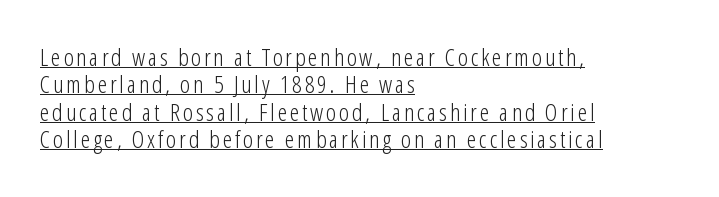
The block of text is dense from top to bottom, with scant space between rows. Tall strokes in this sample are plumb rather than angled. The lettering is marked with a stroke running underneath it. This is not heavy type; no bold has been used. A student would call this left alignment; a typographer would say flush left, rag right.
